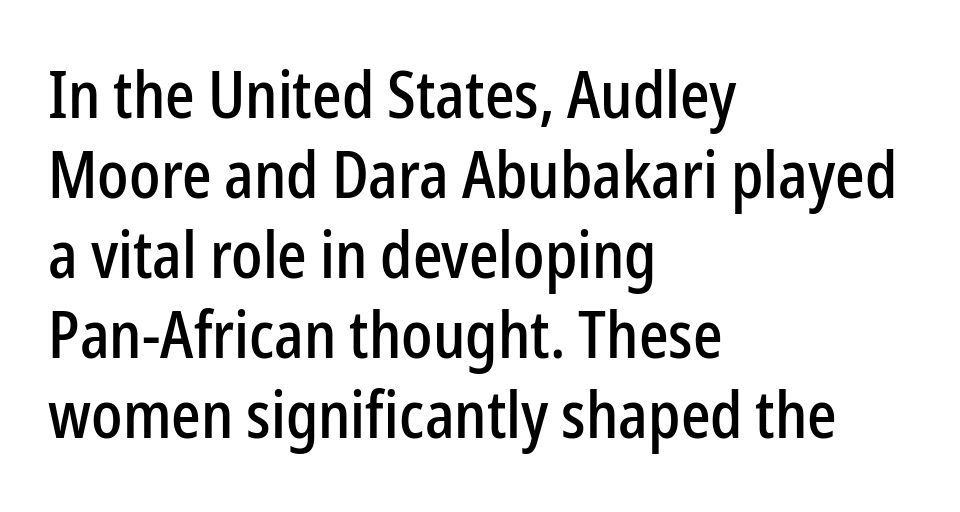
Characters follow at the spacing the type designer built in. Glance below the letters and you will spot only blank space. Style check: upright. Grotesque or geometric, the face here clearly has no serifs. Notice how the passage keeps a crisp vertical edge on the left only.
